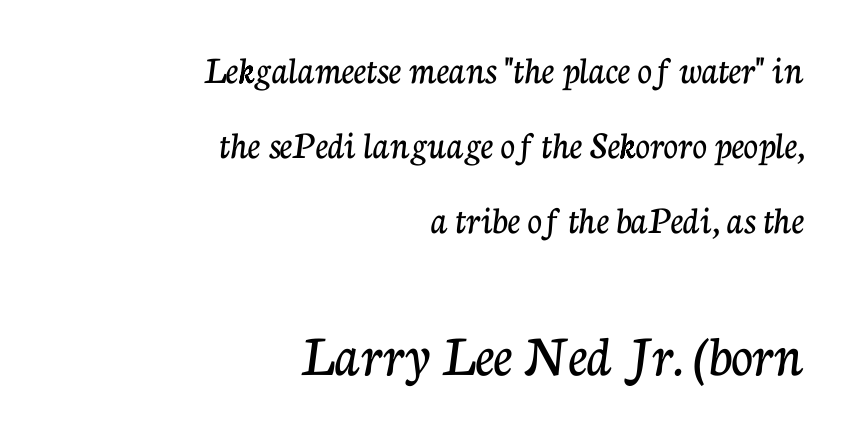
Q: Is the text italic (slanted)? A: Yes.
Q: Is the typeface a serif or a sans-serif typeface? A: Serif.
Q: Is the text underlined? A: No.
Q: How is the paragraph aligned? A: Right-aligned.
Q: Is the spacing between letters normal or unusually wide? A: Normal.
Q: Which block of text is set in a larger size, the first (top) or the second (bottom)? A: The second (bottom) one.
Q: Width (condensed, normal, or wide)? A: Normal.
Q: Stroke contrast? A: Low.
Q: x-height? A: Medium.
Q: Monospaced? A: No.
